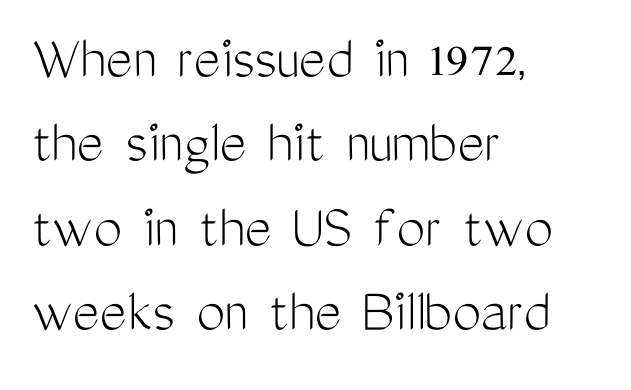
The image shows 64 px light, condensed sans-serif type, upright; set left-aligned, normal line spacing (1.32x), normal letter spacing, not underlined; medium stroke contrast and a medium x-height.
